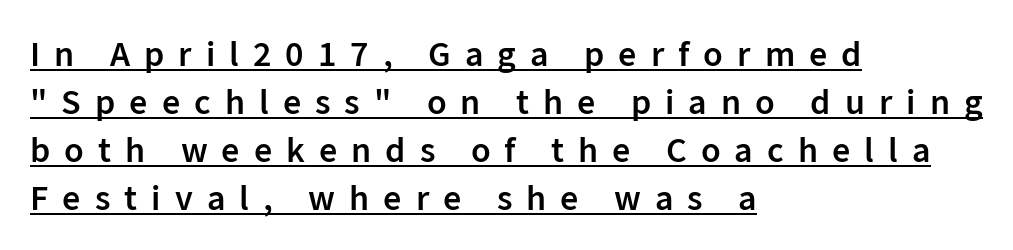
{"serif": "no", "italic": "no", "bold": "semi", "weight": "semibold", "width": "normal", "stroke_contrast": "low", "x_height": "medium", "monospaced": "no", "underline": "yes", "align": "left", "line_spacing": "normal", "line_spacing_ratio": 1.33, "letter_spacing": "wide", "letter_spacing_em": 0.39, "glyph_px": 36}
